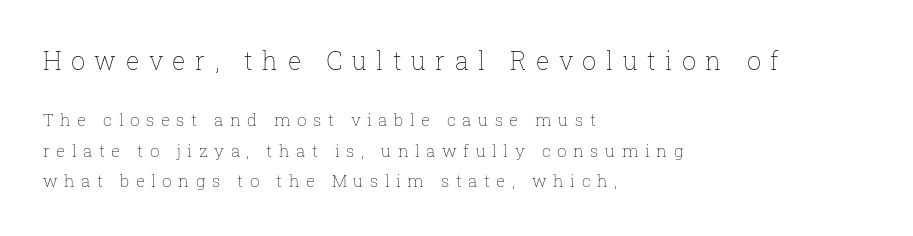
The letters are spread apart with noticeably loose tracking. The glyphs are unaccompanied by any horizontal stroke below them. The earlier block is typeset at a bigger size than the later block. This is roman type, the default non-slanted kind. Notice how the passage keeps a crisp vertical edge on the left only. These glyphs show unthickened strokes, regular width or finer.
